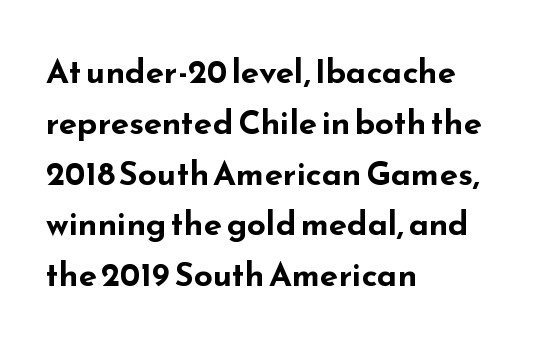
{"serif": "no", "italic": "no", "bold": "yes", "weight": "bold", "width": "wide", "stroke_contrast": "low", "x_height": "small", "monospaced": "no", "underline": "no", "align": "left", "line_spacing": "normal", "line_spacing_ratio": 1.54, "letter_spacing": "normal", "letter_spacing_em": 0.0, "glyph_px": 33}
